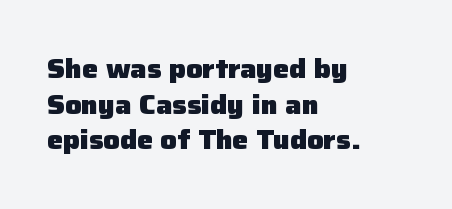
{"italic": "no", "bold": "yes", "underline": "no", "align": "left", "line_spacing": "normal", "line_spacing_ratio": 1.32, "letter_spacing": "normal", "letter_spacing_em": 0.0, "glyph_px": 27}
